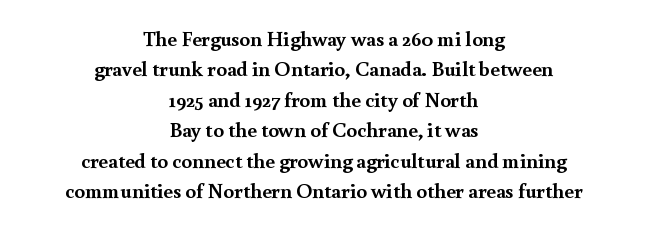
The image shows 21 px bold type, upright; set centered, normal line spacing (1.45x), normal letter spacing, not underlined.
